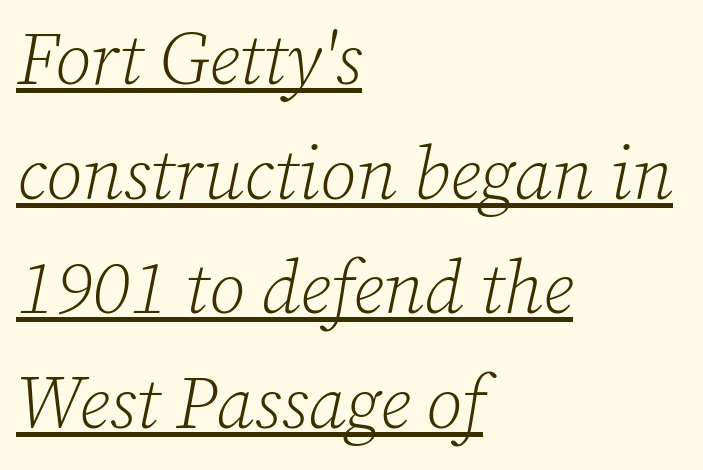
{"serif": "yes", "italic": "yes", "lean": "right", "slant_degrees": 12, "bold": "no", "weight": "light", "width": "normal", "stroke_contrast": "low", "x_height": "medium", "monospaced": "no", "underline": "yes", "align": "left", "line_spacing": "normal", "line_spacing_ratio": 1.55, "letter_spacing": "normal", "letter_spacing_em": 0.0, "glyph_px": 74}
